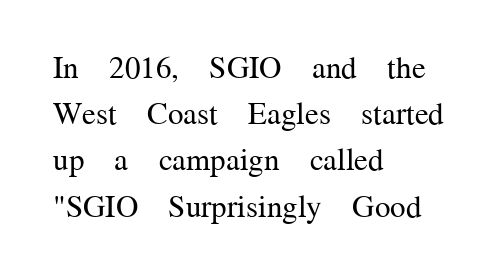
Q: Is the text bold? A: No.
Q: Is the text italic (slanted)? A: No, it is upright.
Q: Is the typeface a serif or a sans-serif typeface? A: Serif.
Q: Is the text underlined? A: No.
Q: How is the paragraph aligned? A: Left-aligned.
Q: Is the spacing between letters normal or unusually wide? A: Normal.
Q: Is the spacing between lines tight, normal or loose? A: Normal.
Q: Width (condensed, normal, or wide)? A: Normal.
Q: Stroke contrast? A: Medium.
Q: x-height? A: Medium.
Q: Monospaced? A: No.
